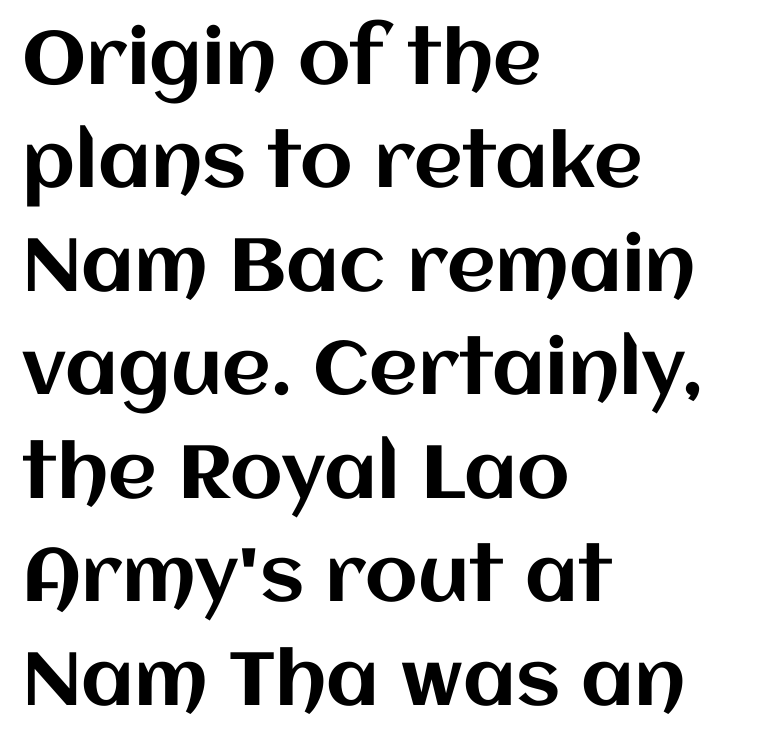
{"italic": "no", "width": "normal", "stroke_contrast": "medium", "x_height": "large", "monospaced": "no", "underline": "no", "align": "left", "line_spacing": "normal", "line_spacing_ratio": 1.38, "letter_spacing": "normal", "letter_spacing_em": 0.0, "glyph_px": 75}
